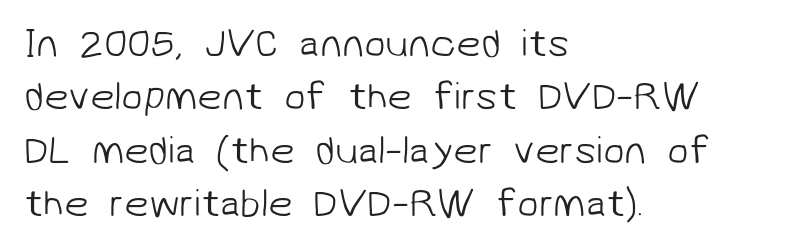
Nobody drew a line under any word here. What kind of face is this? One without serifs — a sans. Look at the tracking — it's just the regular setting, nothing added. The letters advance in unequal steps, a hallmark of proportional type. Leading: standard. Vertical stems look standard width or narrower in stroke.
